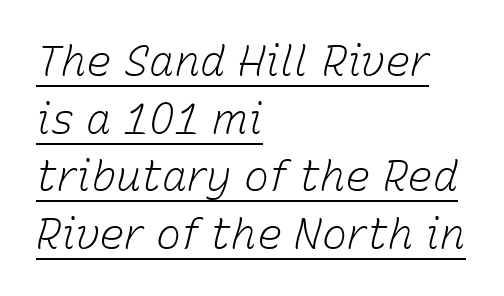
{"italic": "yes", "lean": "right", "slant_degrees": 15, "bold": "no", "weight": "light", "width": "normal", "stroke_contrast": "low", "x_height": "medium", "monospaced": "no", "underline": "yes", "align": "left", "line_spacing": "normal", "line_spacing_ratio": 1.37, "letter_spacing": "normal", "letter_spacing_em": 0.0, "glyph_px": 42}
